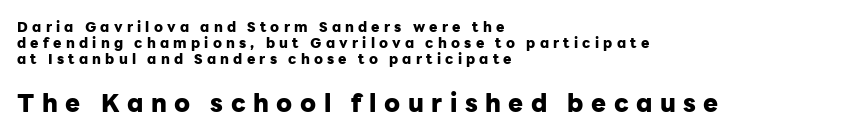
{"italic": "no", "bold": "yes", "underline": "no", "align": "left", "line_spacing": "tight", "line_spacing_ratio": 1.14, "letter_spacing": "wide", "letter_spacing_em": 0.3, "larger_block": "second", "size_ratio": 1.79, "glyph_px": 25}
